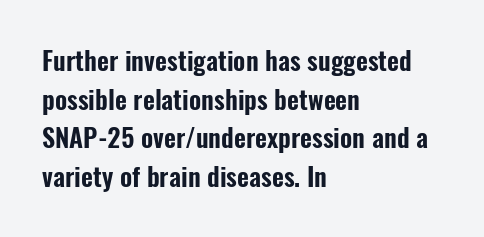
Q: Is the text italic (slanted)? A: No, it is upright.
Q: Is the text underlined? A: No.
Q: How is the paragraph aligned? A: Left-aligned.
Q: Is the spacing between letters normal or unusually wide? A: Normal.
Q: Is the spacing between lines tight, normal or loose? A: Normal.
